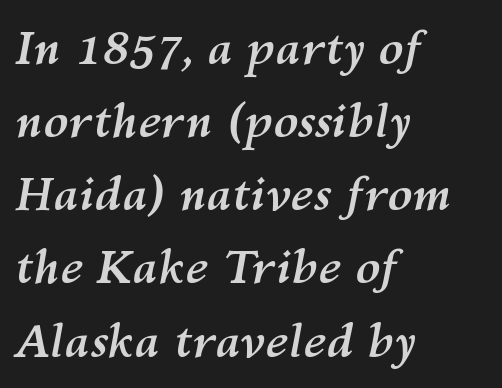
Q: Is the text bold? A: Yes.
Q: Is the text italic (slanted)? A: Yes, it leans right by about 10 degrees.
Q: Is the text underlined? A: No.
Q: How is the paragraph aligned? A: Left-aligned.
Q: Is the spacing between letters normal or unusually wide? A: Normal.
Q: Is the spacing between lines tight, normal or loose? A: Normal.
Q: Width (condensed, normal, or wide)? A: Normal.
Q: Stroke contrast? A: Medium.
Q: x-height? A: Medium.
Q: Monospaced? A: No.
